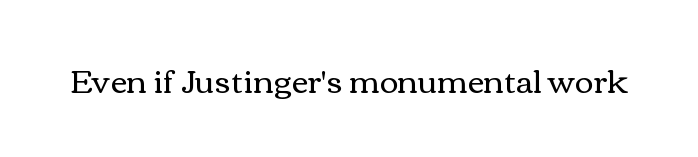
The rendering uses natural spacing where letterforms have individual widths. On a weight scale, this lands at 450 or below. This sample uses an upright cut, with every glyph sitting square on the baseline. Bare-footed words on every line. How are the letters spaced? Ordinarily, with no added tracking.
